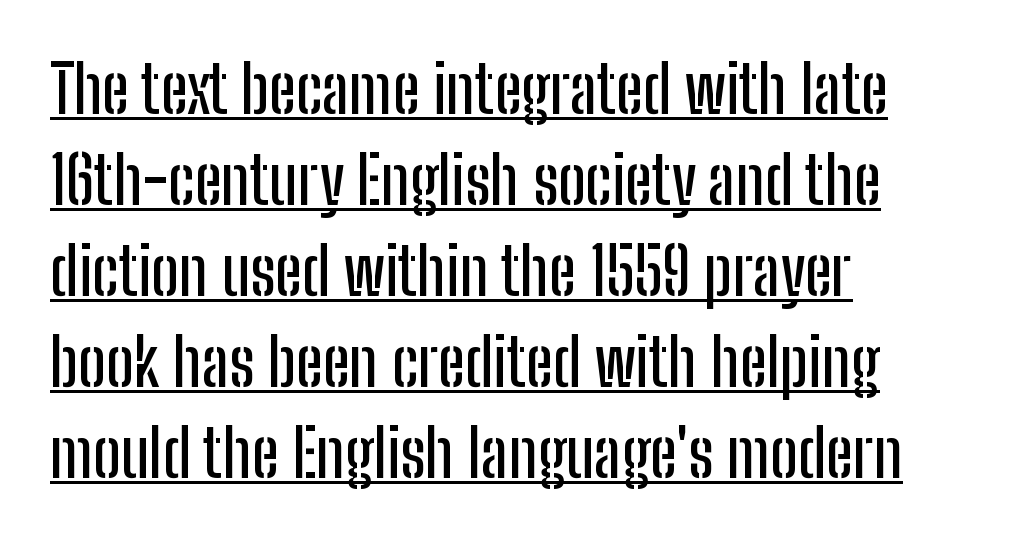
Horizontally, the lines are justified to the leading edge only. Think of a printed novel: that variable character pitch is what you see here. The font's upright variant was chosen for this text. Standard letterfit; no display-style spreading of the glyphs.
